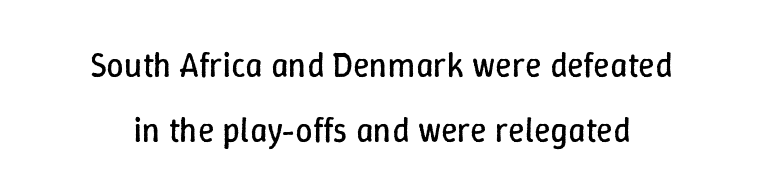
The space directly below the letters is spotless. A typesetter would call this leading open, well beyond the default. Is this a fixed-width face? No — the glyphs have proportional, varying widths. Weight: in the light-to-regular range. Look at the tracking — it's just the regular setting, nothing added.
